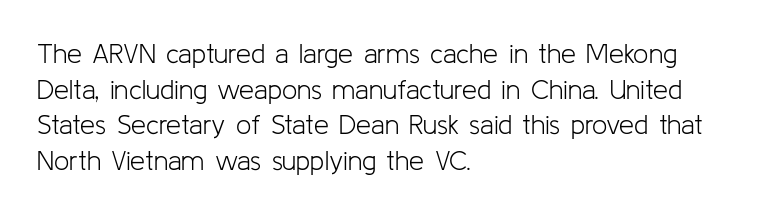
{"italic": "no", "bold": "no", "underline": "no", "align": "left", "line_spacing": "normal", "line_spacing_ratio": 1.32, "letter_spacing": "normal", "letter_spacing_em": 0.0, "glyph_px": 27}
